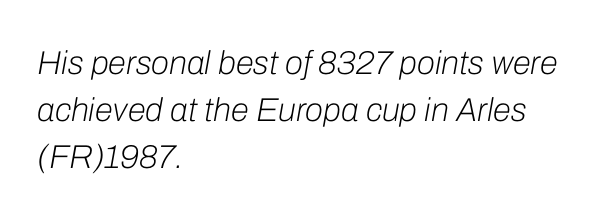
The image shows 33 px light type, italic (leaning right); set left-aligned, normal line spacing (1.43x), normal letter spacing, not underlined; low stroke contrast and a medium x-height.
